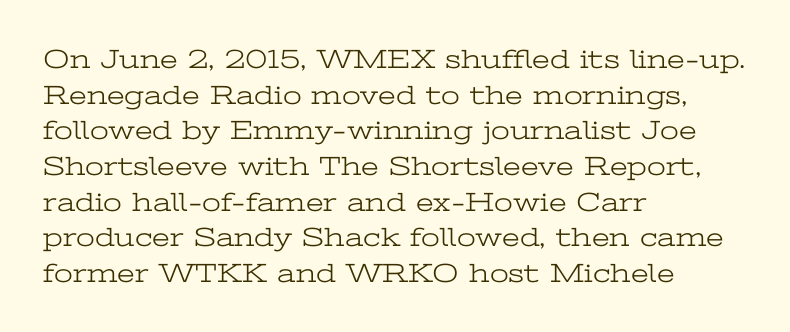
{"italic": "no", "bold": "no", "underline": "no", "align": "left", "line_spacing": "normal", "line_spacing_ratio": 1.32, "letter_spacing": "normal", "letter_spacing_em": 0.0, "glyph_px": 27}
